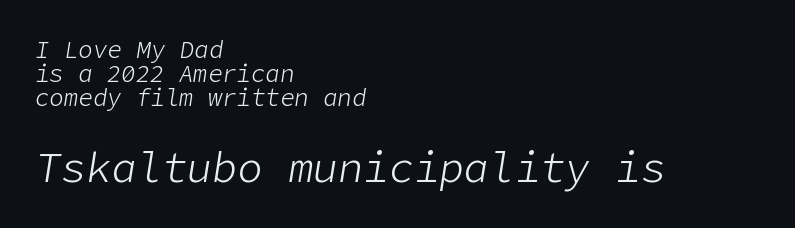
The image shows 42 px light type, italic (leaning right); set left-aligned, tight line spacing (1.0x), normal letter spacing, not underlined; the second (bottom) block is 1.75x larger; low stroke contrast and a medium x-height.
